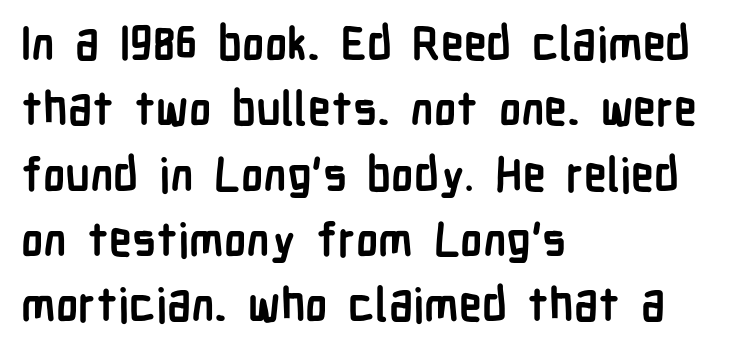
The image shows 46 px semibold, condensed sans-serif type, upright; set left-aligned, normal line spacing (1.42x), normal letter spacing, not underlined; low stroke contrast and a medium x-height.
